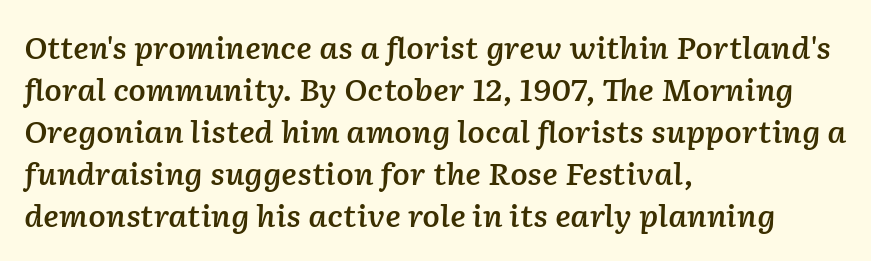
You can tell it's italic because the verticals aren't actually vertical. The face used here is proportionally spaced, like ordinary book or web type. Baseline-to-baseline distance is the conventional proportion of letter height. This sample is left-justified, so line endings fall wherever the words run out. A semibold gives these letters moderate extra thickness, short of bold. Check under the words: just untouched page.
